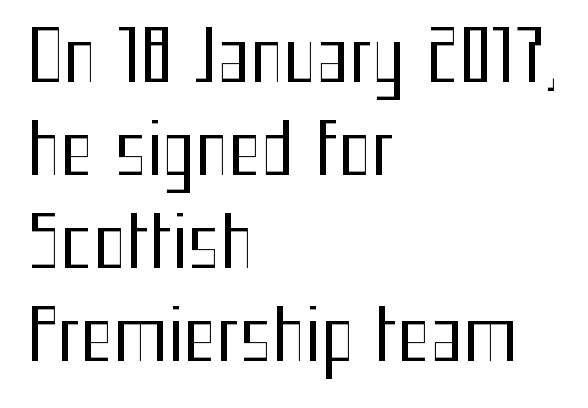
{"serif": "no", "italic": "no", "bold": "no", "weight": "regular", "width": "condensed", "stroke_contrast": "medium", "x_height": "medium", "monospaced": "no", "underline": "no", "align": "left", "line_spacing": "normal", "line_spacing_ratio": 1.33, "letter_spacing": "normal", "letter_spacing_em": 0.0, "glyph_px": 70}
